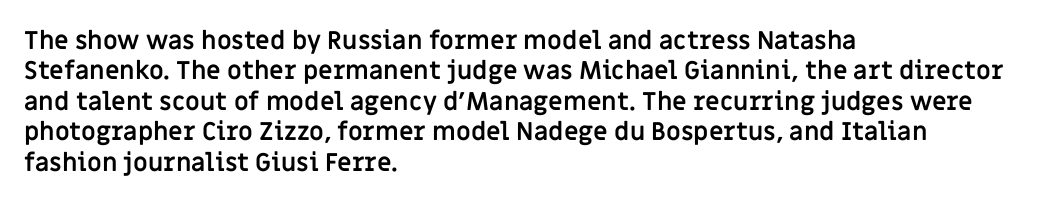
Each line starts at the same left margin while the right side varies. Words appear dense and cohesive because spacing is normal. What weight is shown? A full bold with thick strokes. Nope, not italic — everything's standing straight.
